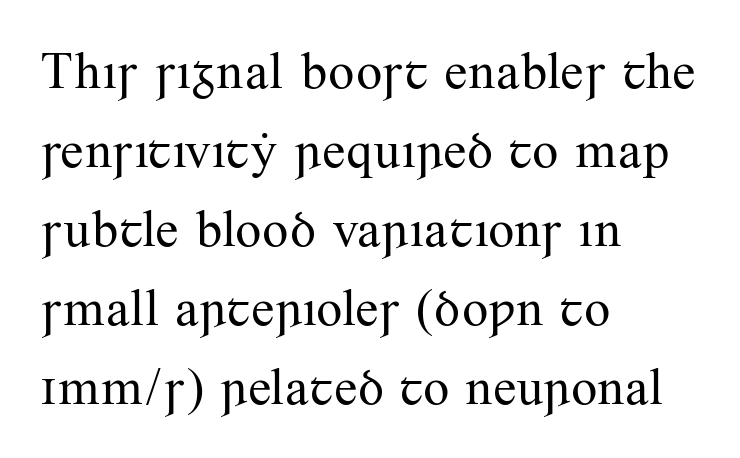
The image shows 52 px regular-weight serif type, upright; set left-aligned, normal line spacing (1.52x), normal letter spacing, not underlined; medium stroke contrast and a small x-height.
